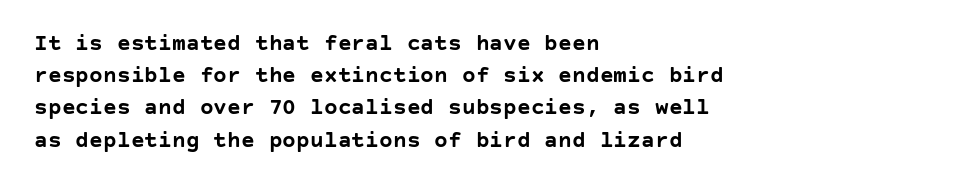
The image shows 23 px bold type, upright; set left-aligned, normal line spacing (1.4x), normal letter spacing, not underlined.
